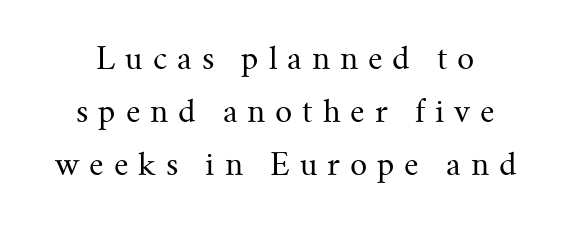
The image shows 30 px regular-weight serif type, upright; set line spacing 1.77x, unusually wide letter spacing (+0.33 em), not underlined; medium stroke contrast and a small x-height.
